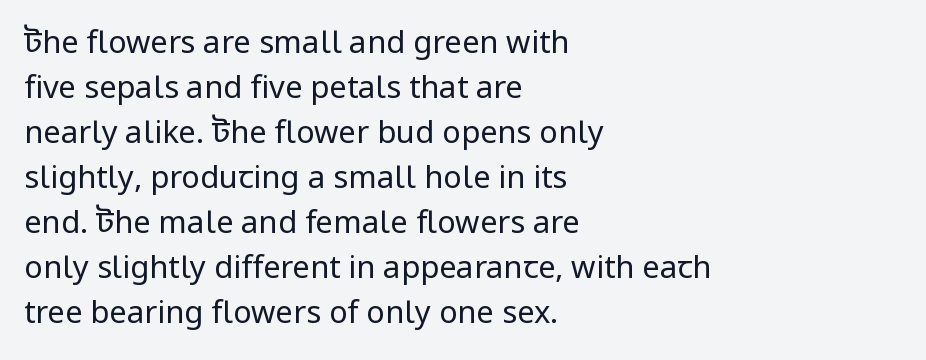
Casual observation: everything's shoved over to the left. The line texture is even and compact thanks to regular tracking. A bare baseline throughout the passage. Each letter's strokes conclude bluntly, with no projecting serifs. The letters advance in unequal steps, a hallmark of proportional type. Is the stroke heavy? The answer is a plain regular-or-lighter.
